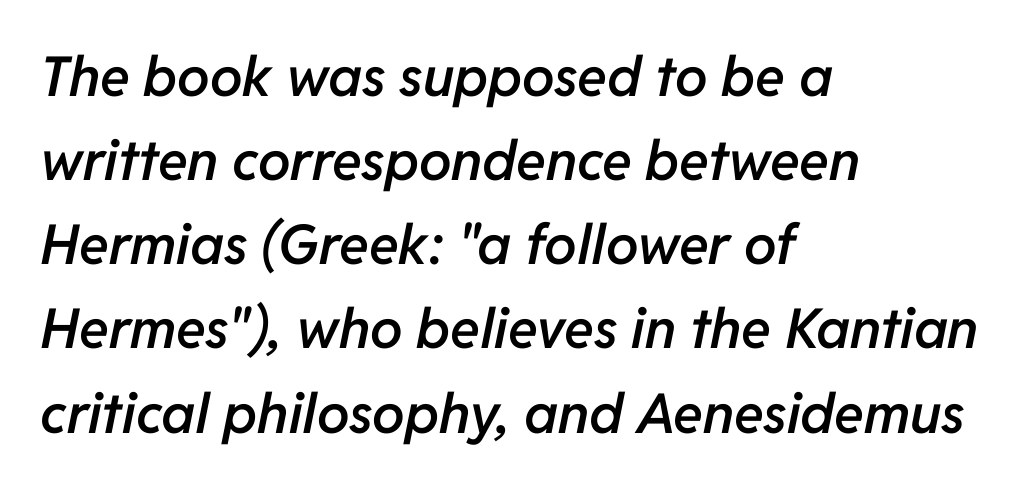
The image shows 55 px semibold type, italic (leaning right); set left-aligned, normal line spacing (1.53x), normal letter spacing, not underlined; low stroke contrast and a medium x-height.
